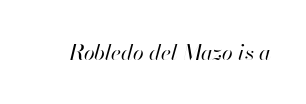
Is the stroke heavy? The answer is a plain regular-or-lighter. Yep, that's italic — everything's leaning. Caption: standard tracking, unaltered. The string is rendered with underlining switched off.
